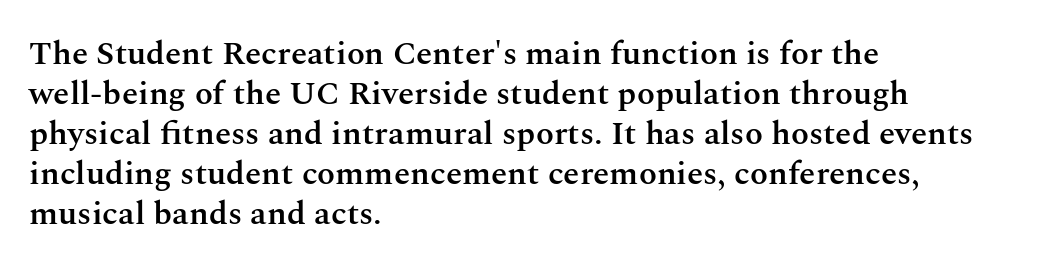
{"serif": "yes", "italic": "no", "bold": "semi", "weight": "semibold", "width": "normal", "stroke_contrast": "medium", "x_height": "medium", "monospaced": "no", "underline": "no", "align": "left", "line_spacing_ratio": 1.21, "letter_spacing": "normal", "letter_spacing_em": 0.0, "glyph_px": 33}
